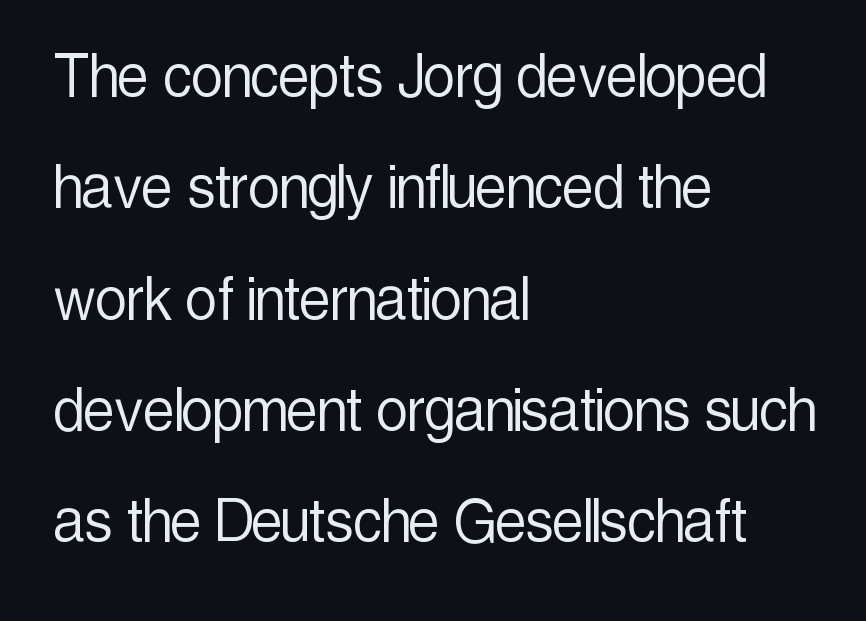
The image shows 70 px light, condensed sans-serif type, upright; set left-aligned, normal line spacing (1.59x), normal letter spacing, not underlined; a medium x-height.
